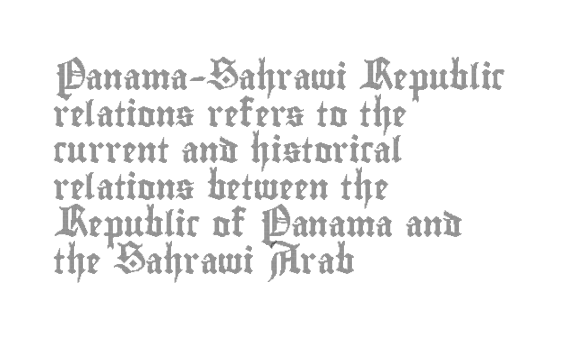
{"italic": "no", "underline": "no", "align": "left", "line_spacing": "normal", "line_spacing_ratio": 1.47, "letter_spacing": "normal", "letter_spacing_em": 0.0, "glyph_px": 25}
